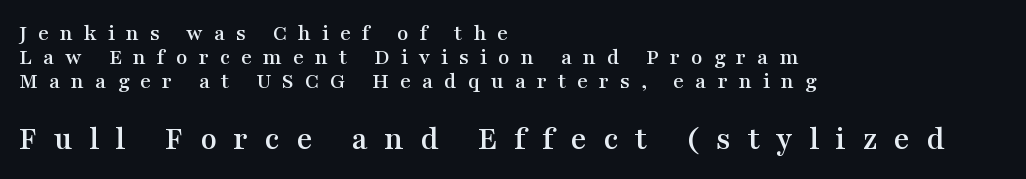
{"serif": "yes", "italic": "no", "width": "wide", "stroke_contrast": "medium", "x_height": "medium", "monospaced": "no", "underline": "no", "align": "left", "line_spacing": "tight", "line_spacing_ratio": 1.04, "letter_spacing": "wide", "letter_spacing_em": 0.48, "larger_block": "second", "size_ratio": 1.48, "glyph_px": 34}
